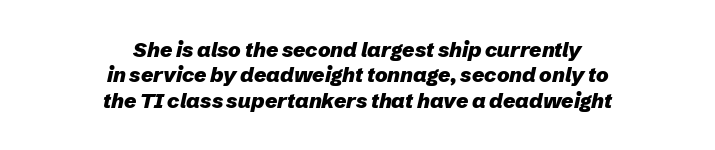
This rendering leaves character spacing at its baseline value. Look at the stroke-to-counter ratio: heavy, a bold. Letters rest on an invisible, unmarked baseline. The whole block is typeset with a tilt. Typeset on center — no edge is straight.
